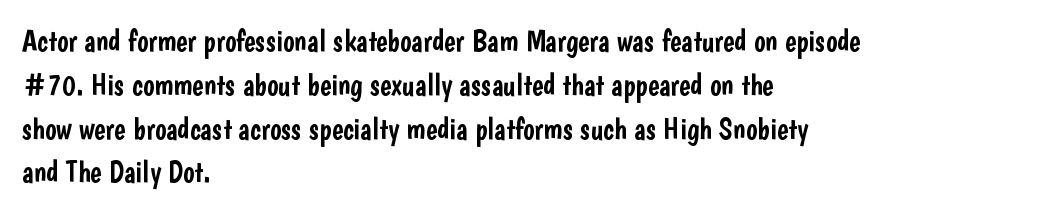
{"serif": "no", "italic": "no", "width": "condensed", "stroke_contrast": "low", "x_height": "medium", "monospaced": "no", "underline": "no", "align": "left", "line_spacing": "normal", "line_spacing_ratio": 1.46, "letter_spacing": "normal", "letter_spacing_em": 0.0, "glyph_px": 30}
